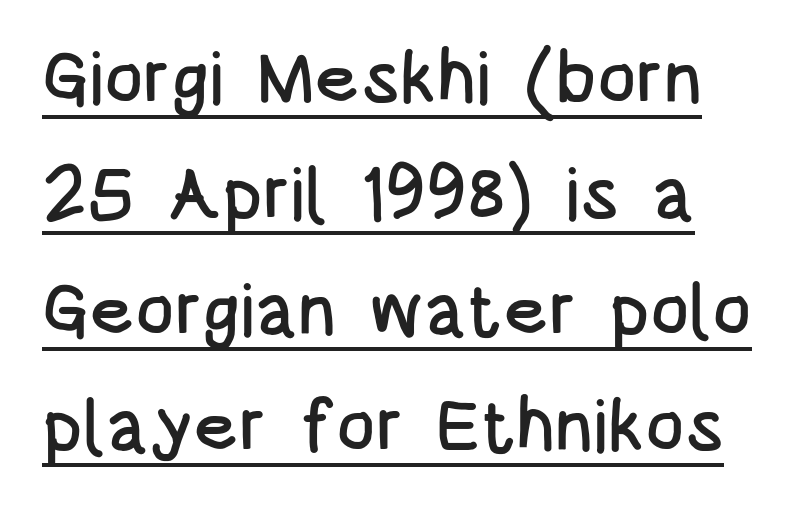
{"serif": "no", "italic": "no", "width": "condensed", "stroke_contrast": "low", "x_height": "large", "monospaced": "no", "underline": "yes", "line_spacing": "normal", "line_spacing_ratio": 1.59, "letter_spacing": "normal", "letter_spacing_em": 0.0, "glyph_px": 73}
